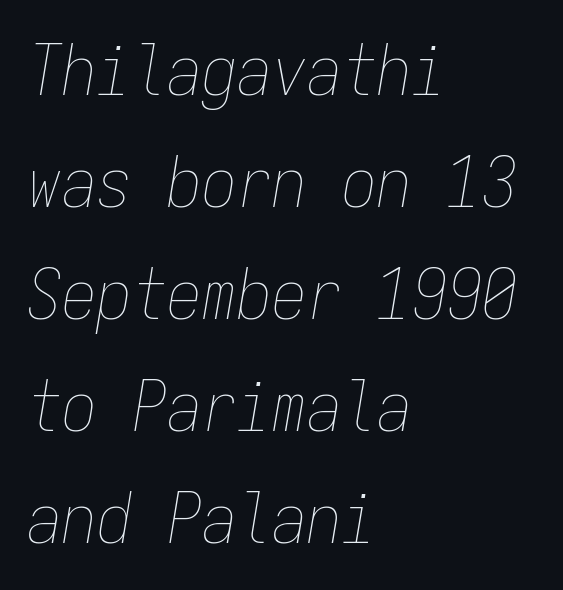
This block has exactly the height ordinary leading produces. The characters are drawn with everyday or finer stroke widths. The font's italic variant was chosen for this text. The letterforms sit shoulder to shoulder at normal distance. The space directly below the letters is spotless. A typesetter would call this monospace, since all characters share one set width.
